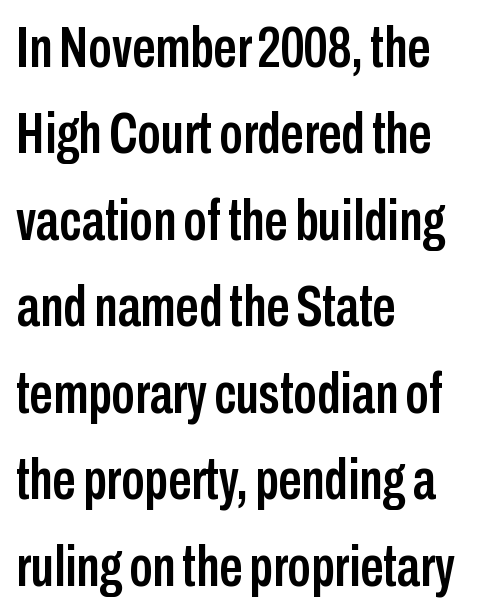
The image shows 58 px condensed sans-serif type, upright; set left-aligned, normal line spacing (1.49x), normal letter spacing, not underlined; low stroke contrast and a medium x-height.
